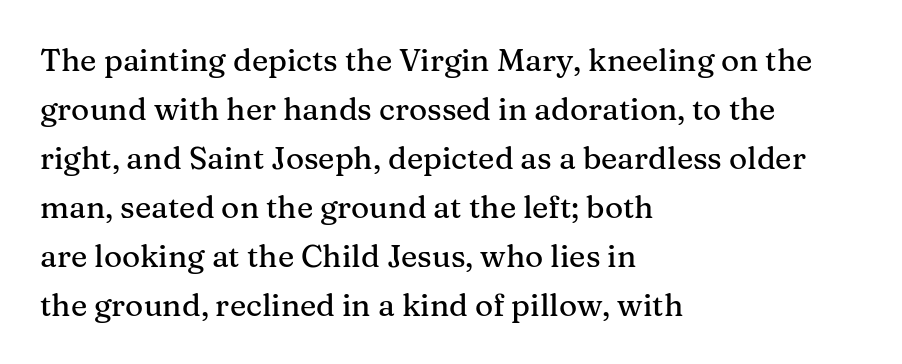
Q: Is the text italic (slanted)? A: No, it is upright.
Q: Is the typeface a serif or a sans-serif typeface? A: Serif.
Q: Is the text underlined? A: No.
Q: How is the paragraph aligned? A: Left-aligned.
Q: Is the spacing between letters normal or unusually wide? A: Normal.
Q: Is the spacing between lines tight, normal or loose? A: Normal.
Q: Width (condensed, normal, or wide)? A: Normal.
Q: Stroke contrast? A: Medium.
Q: x-height? A: Medium.
Q: Monospaced? A: No.
